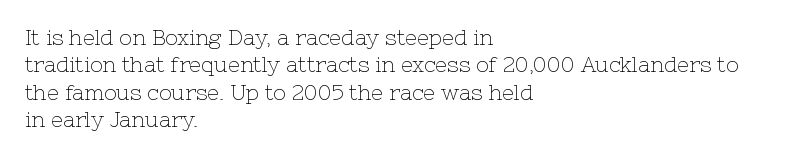
Reading down the block, your eye returns to a fixed left position each line. The weight tops out at a normal text grade. Interline gaps are of average width in this sample. The letters sit at their default tracking, neither squeezed nor spread.
